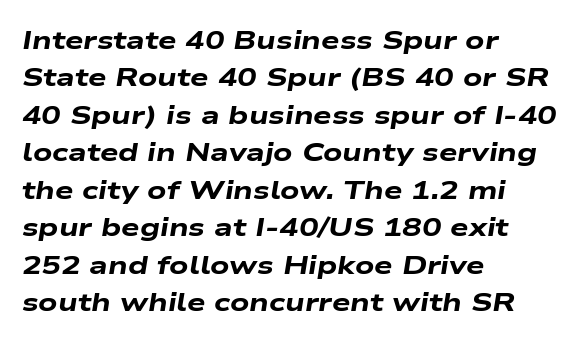
Q: Is the text bold? A: Yes.
Q: Is the text italic (slanted)? A: Yes, it leans right by about 9 degrees.
Q: Is the text underlined? A: No.
Q: How is the paragraph aligned? A: Left-aligned.
Q: Is the spacing between letters normal or unusually wide? A: Normal.
Q: Is the spacing between lines tight, normal or loose? A: Normal.
